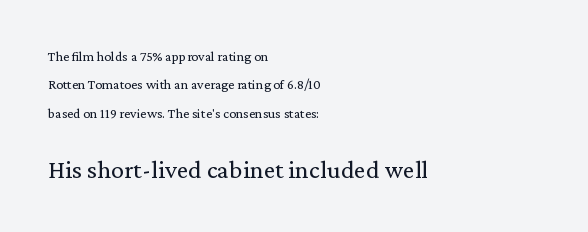
{"italic": "no", "bold": "no", "underline": "no", "align": "left", "line_spacing": "loose", "line_spacing_ratio": 2.02, "letter_spacing": "normal", "letter_spacing_em": 0.0, "larger_block": "second", "size_ratio": 1.86, "glyph_px": 26}
